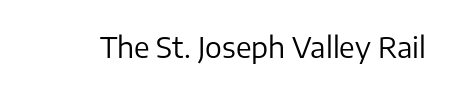
The specimen omits any rule beneath the text block's lines. Short note: letters normally spaced. Vertical strokes here are truly vertical. Note the varied advance widths — an 'i' is clearly narrower than an 'm'. The face used here is a sans, in the tradition of grotesques and geometrics.
